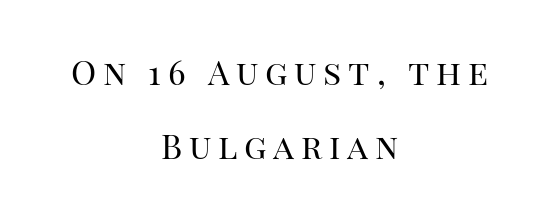
{"serif": "yes", "italic": "no", "bold": "no", "weight": "regular", "width": "normal", "stroke_contrast": "high", "x_height": "large", "monospaced": "no", "underline": "no", "align": "center", "line_spacing": "loose", "line_spacing_ratio": 2.17, "letter_spacing": "wide", "letter_spacing_em": 0.2, "glyph_px": 34}
